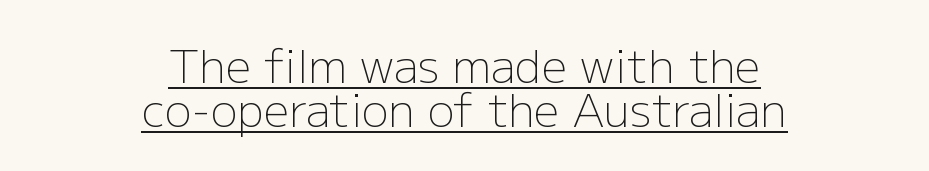
{"serif": "no", "italic": "no", "bold": "no", "weight": "light", "width": "normal", "stroke_contrast": "low", "x_height": "medium", "monospaced": "no", "underline": "yes", "align": "center", "line_spacing": "tight", "line_spacing_ratio": 0.98, "letter_spacing": "normal", "letter_spacing_em": 0.0, "glyph_px": 45}
